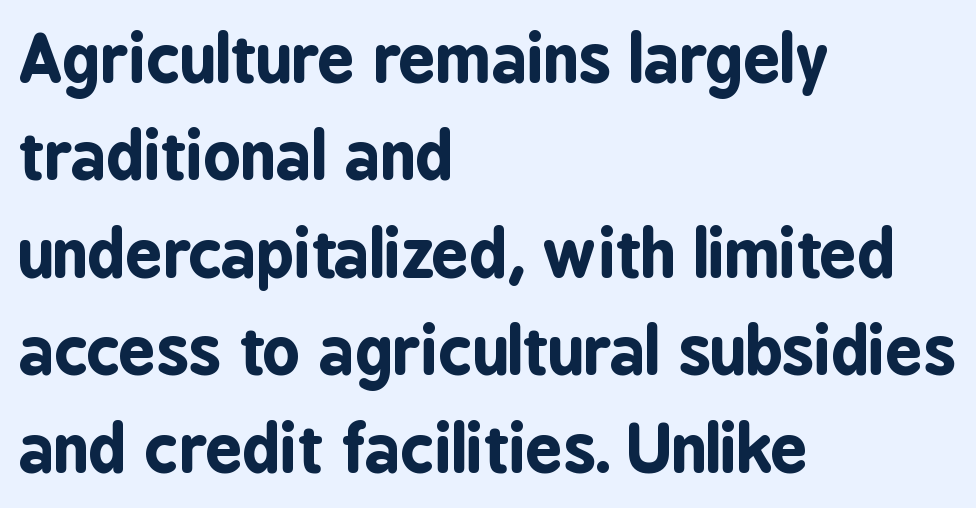
{"serif": "no", "italic": "no", "bold": "yes", "weight": "bold", "width": "condensed", "stroke_contrast": "low", "x_height": "medium", "monospaced": "no", "underline": "no", "align": "left", "line_spacing": "normal", "line_spacing_ratio": 1.5, "letter_spacing": "normal", "letter_spacing_em": 0.0, "glyph_px": 65}
